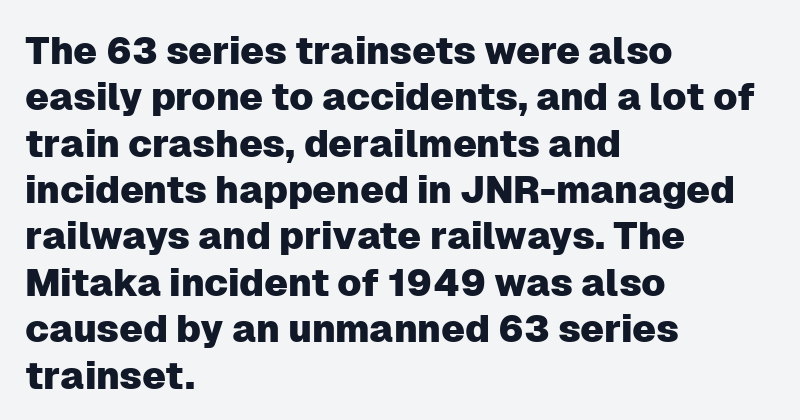
Q: Is the text italic (slanted)? A: No, it is upright.
Q: Is the typeface a serif or a sans-serif typeface? A: Sans-serif.
Q: Is the text underlined? A: No.
Q: How is the paragraph aligned? A: Left-aligned.
Q: Is the spacing between letters normal or unusually wide? A: Normal.
Q: Width (condensed, normal, or wide)? A: Normal.
Q: Stroke contrast? A: Low.
Q: x-height? A: Medium.
Q: Monospaced? A: No.
